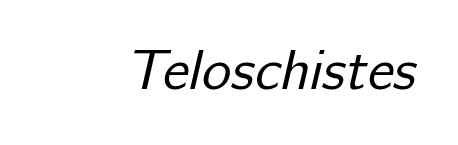
{"serif": "no", "bold": "no", "weight": "regular", "width": "normal", "stroke_contrast": "low", "x_height": "medium", "monospaced": "no", "underline": "no", "letter_spacing": "normal", "letter_spacing_em": 0.0, "glyph_px": 56}
